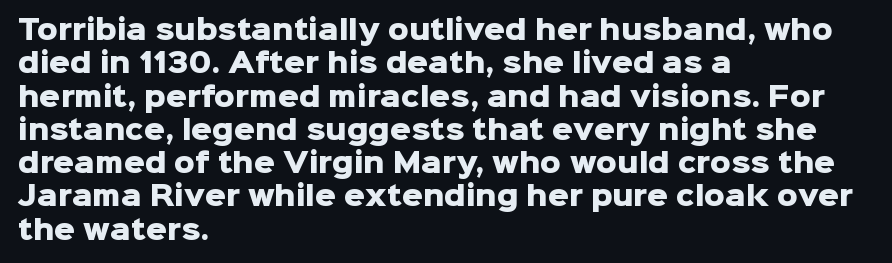
The image shows 26 px bold type, upright; set left-aligned, normal line spacing (1.28x), normal letter spacing, not underlined.
